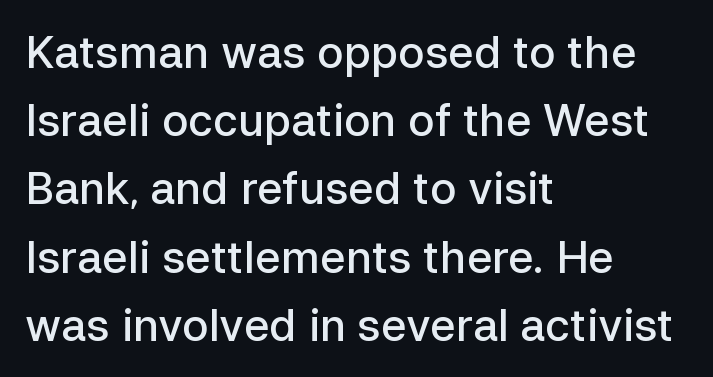
Q: Is the text bold? A: Semi-bold.
Q: Is the text italic (slanted)? A: No, it is upright.
Q: Is the typeface a serif or a sans-serif typeface? A: Sans-serif.
Q: Is the text underlined? A: No.
Q: How is the paragraph aligned? A: Left-aligned.
Q: Is the spacing between letters normal or unusually wide? A: Normal.
Q: Is the spacing between lines tight, normal or loose? A: Normal.
Q: Width (condensed, normal, or wide)? A: Normal.
Q: Stroke contrast? A: Low.
Q: x-height? A: Medium.
Q: Monospaced? A: No.
